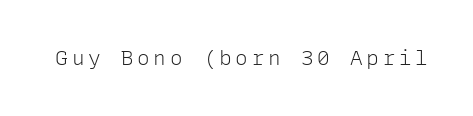
Nope, not italic — everything's standing straight. Weight: regular or lighter. This rendering features lettering with no underline.
